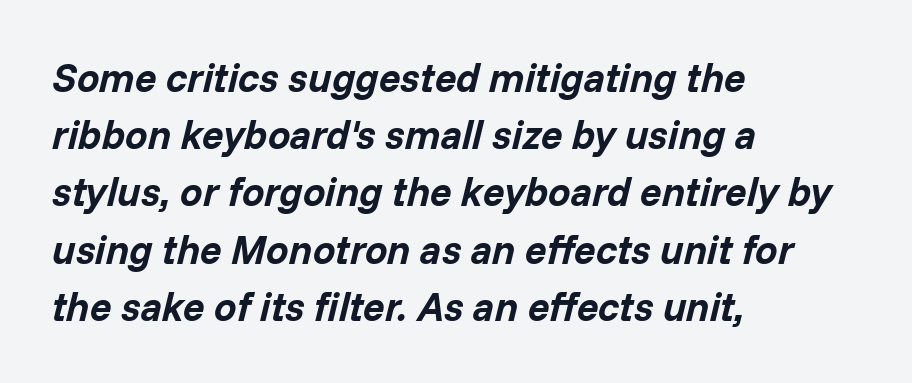
Q: Is the text bold? A: Yes.
Q: Is the text italic (slanted)? A: Yes, it leans right by about 14 degrees.
Q: Is the text underlined? A: No.
Q: How is the paragraph aligned? A: Left-aligned.
Q: Is the spacing between letters normal or unusually wide? A: Normal.
Q: Is the spacing between lines tight, normal or loose? A: Normal.
Q: Width (condensed, normal, or wide)? A: Normal.
Q: Stroke contrast? A: Low.
Q: x-height? A: Medium.
Q: Monospaced? A: No.
